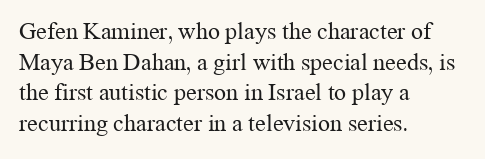
Q: Is the text bold? A: No.
Q: Is the text italic (slanted)? A: No, it is upright.
Q: Is the text underlined? A: No.
Q: How is the paragraph aligned? A: Left-aligned.
Q: Is the spacing between letters normal or unusually wide? A: Normal.
Q: Is the spacing between lines tight, normal or loose? A: Normal.
